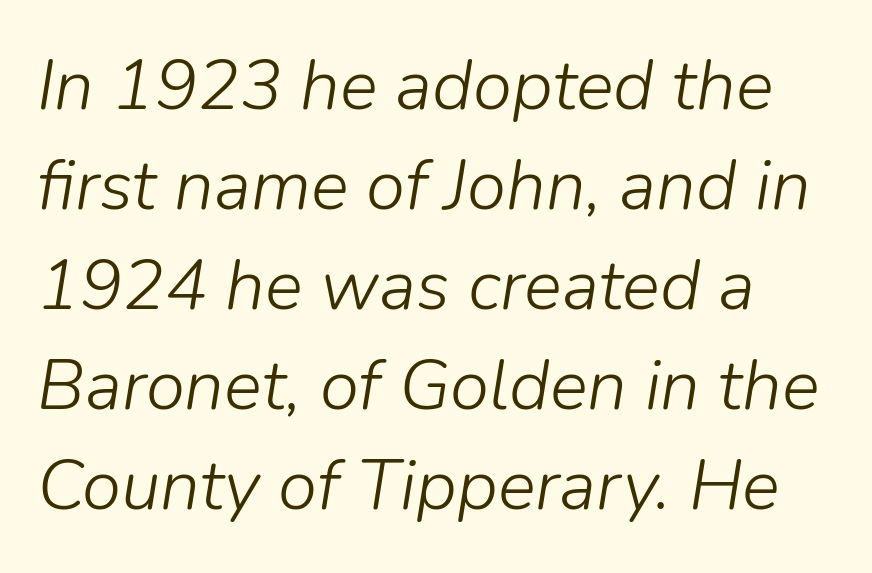
The letters are slanted; this is an italic face. Rule under the text: the space is simply empty. Students, observe: this is what conventionally led text looks like. These lines are rendered in a variable-pitch font.
